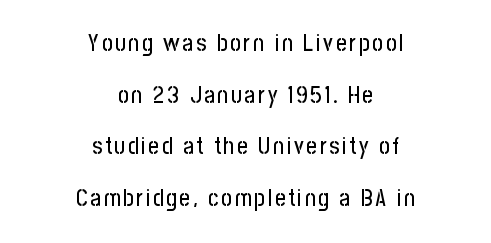
Q: Is the text italic (slanted)? A: No, it is upright.
Q: Is the text underlined? A: No.
Q: How is the paragraph aligned? A: Centered.
Q: Is the spacing between lines tight, normal or loose? A: Loose.
